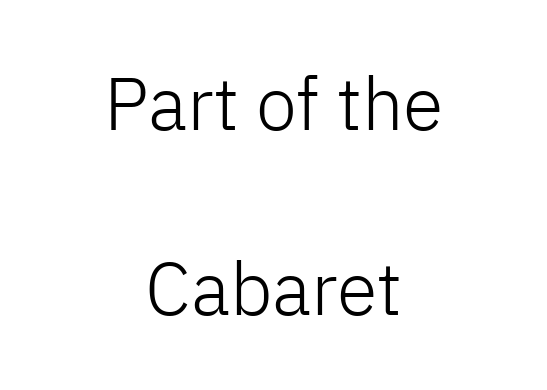
Character widths vary here, with narrow letters taking less room than wide ones. The typography opts for an upright posture over an oblique one. Descenders are the only things crossing below the line. Glyph-to-glyph distance matches everyday printed text.
